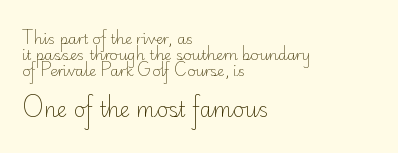
Q: Is the text bold? A: No.
Q: Is the text italic (slanted)? A: No, it is upright.
Q: Is the text underlined? A: No.
Q: How is the paragraph aligned? A: Left-aligned.
Q: Is the spacing between letters normal or unusually wide? A: Normal.
Q: Is the spacing between lines tight, normal or loose? A: Tight.
Q: Which block of text is set in a larger size, the first (top) or the second (bottom)? A: The second (bottom) one.
